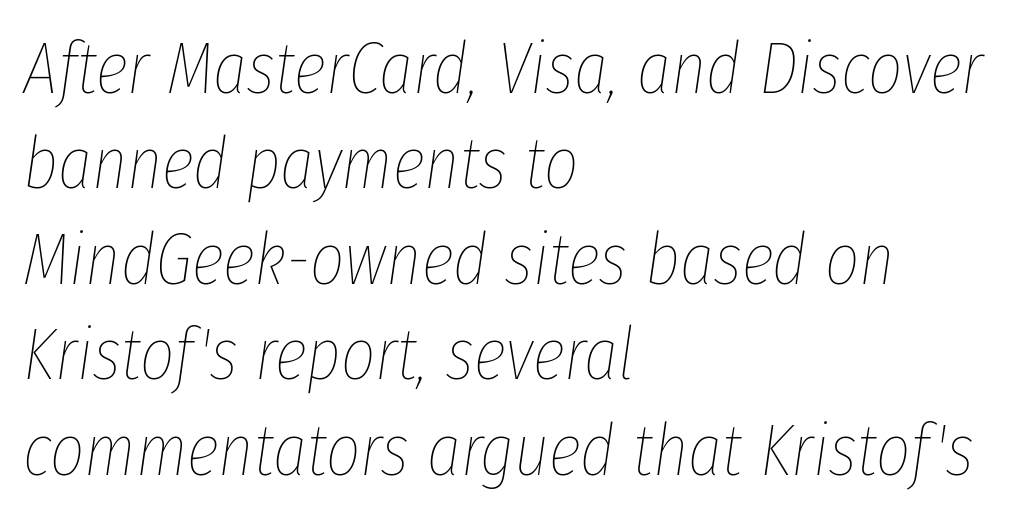
The image shows 74 px thin, condensed type, italic (leaning right); set left-aligned, normal line spacing (1.29x), normal letter spacing, not underlined; low stroke contrast and a medium x-height.
